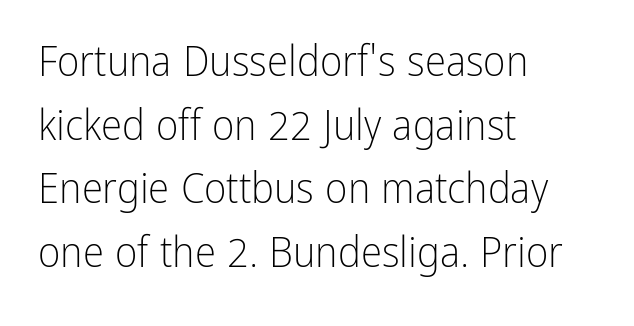
Q: Is the text bold? A: No.
Q: Is the text italic (slanted)? A: No, it is upright.
Q: Is the typeface a serif or a sans-serif typeface? A: Sans-serif.
Q: Is the text underlined? A: No.
Q: How is the paragraph aligned? A: Left-aligned.
Q: Is the spacing between letters normal or unusually wide? A: Normal.
Q: Is the spacing between lines tight, normal or loose? A: Normal.
Q: Width (condensed, normal, or wide)? A: Condensed.
Q: Stroke contrast? A: Low.
Q: x-height? A: Medium.
Q: Monospaced? A: No.
